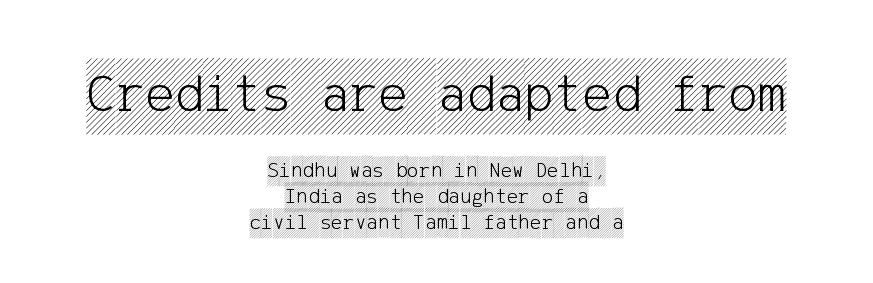
Posture: straight, roman, zero tilt. The face used here is rendered with its standard letterfit. Centered paragraph, ragged on both sides. A student would notice the top passage is typeset larger than what follows.
